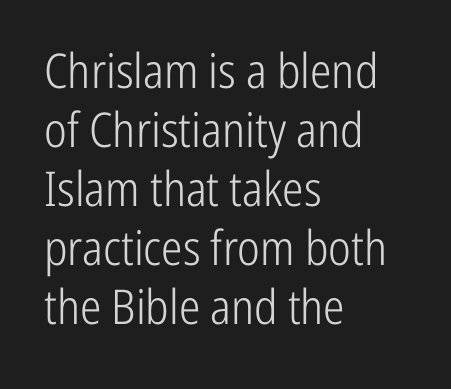
Q: Is the text bold? A: No.
Q: Is the text italic (slanted)? A: No, it is upright.
Q: Is the typeface a serif or a sans-serif typeface? A: Sans-serif.
Q: Is the text underlined? A: No.
Q: How is the paragraph aligned? A: Left-aligned.
Q: Is the spacing between letters normal or unusually wide? A: Normal.
Q: Width (condensed, normal, or wide)? A: Condensed.
Q: Stroke contrast? A: Low.
Q: x-height? A: Medium.
Q: Monospaced? A: No.
